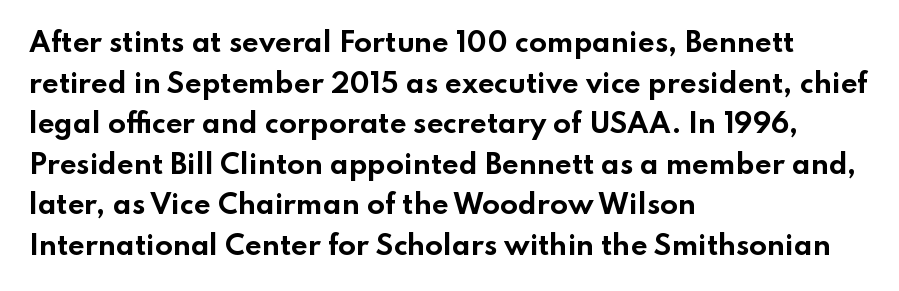
Students, note that the glyphs here touch the page at normal intervals. Lines of text with bare space underneath. Short and long lines alike share a common starting point at left. The font's upright variant was chosen for this text.
